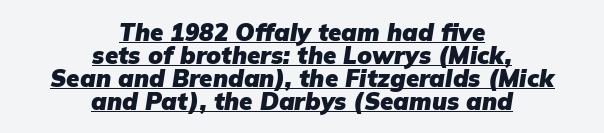
Q: Is the text bold? A: Yes.
Q: Is the text italic (slanted)? A: Yes, it leans right by about 9 degrees.
Q: Is the text underlined? A: Yes.
Q: How is the paragraph aligned? A: Centered.
Q: Is the spacing between letters normal or unusually wide? A: Normal.
Q: Is the spacing between lines tight, normal or loose? A: Tight.
